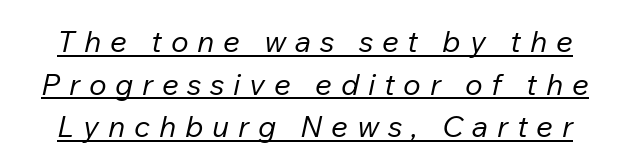
{"italic": "yes", "lean": "right", "slant_degrees": 12, "bold": "no", "weight": "regular", "width": "normal", "stroke_contrast": "low", "x_height": "medium", "monospaced": "no", "underline": "yes", "line_spacing": "normal", "line_spacing_ratio": 1.42, "letter_spacing": "wide", "letter_spacing_em": 0.29, "glyph_px": 30}
